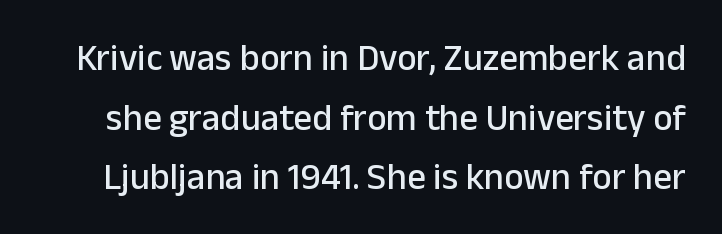
Notice how the stems are strictly vertical — no italics here. A typesetter would call this leading conventional body-copy spacing. Standard letterfit; no display-style spreading of the glyphs. Spacing verdict: proportional, widths tailored to each character. A typesetter would label this face a sans. Bare-footed words on every line.
